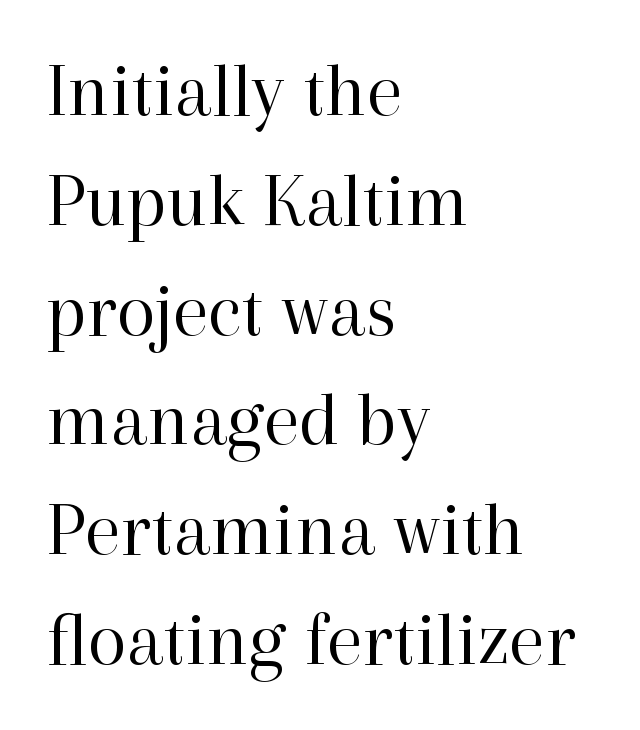
{"serif": "yes", "italic": "no", "bold": "no", "weight": "regular", "width": "normal", "stroke_contrast": "high", "x_height": "medium", "monospaced": "no", "underline": "no", "align": "left", "line_spacing": "normal", "line_spacing_ratio": 1.39, "letter_spacing": "normal", "letter_spacing_em": 0.0, "glyph_px": 79}
